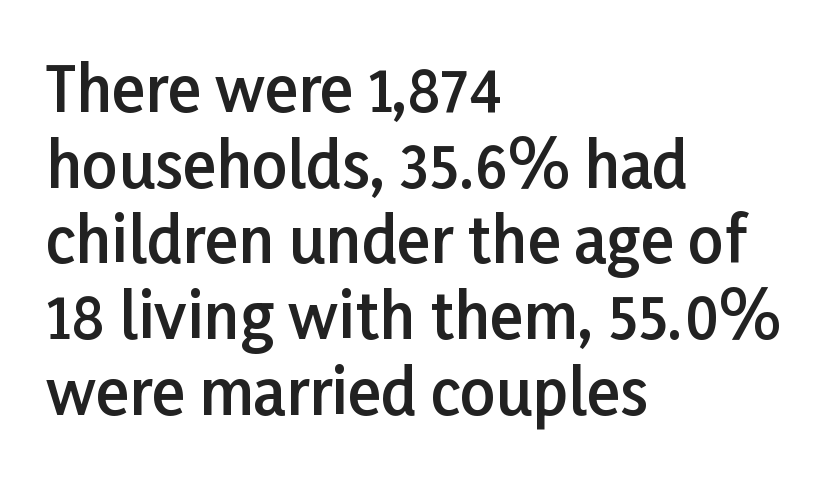
The sample has been set in demibold, a notch under bold. The rag falls on the right side of this text block. Varying glyph widths throughout — classic text-font behaviour. The space directly below the letters is spotless. The gaps between neighbouring characters are ordinary and unremarkable. The designer went with a sans here, leaving each stem footless.
